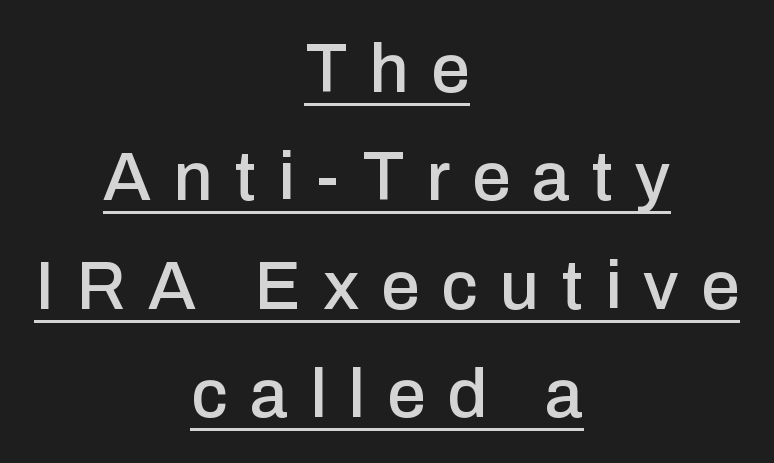
Q: Is the text italic (slanted)? A: No, it is upright.
Q: Is the typeface a serif or a sans-serif typeface? A: Sans-serif.
Q: Is the text underlined? A: Yes.
Q: How is the paragraph aligned? A: Centered.
Q: Is the spacing between letters normal or unusually wide? A: Unusually wide.
Q: Is the spacing between lines tight, normal or loose? A: Normal.
Q: Width (condensed, normal, or wide)? A: Normal.
Q: Stroke contrast? A: Low.
Q: x-height? A: Medium.
Q: Monospaced? A: No.
